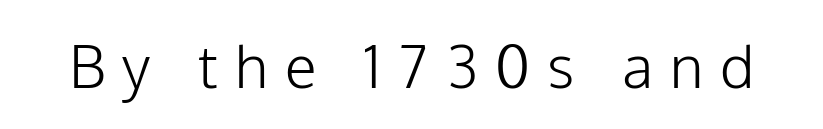
{"serif": "no", "italic": "no", "bold": "no", "weight": "light", "width": "normal", "stroke_contrast": "low", "x_height": "medium", "monospaced": "no", "underline": "no", "letter_spacing": "wide", "letter_spacing_em": 0.29, "glyph_px": 59}
